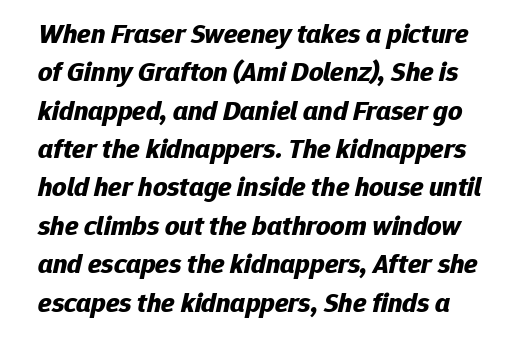
Q: Is the text bold? A: Yes.
Q: Is the text italic (slanted)? A: Yes, it leans right by about 12 degrees.
Q: Is the text underlined? A: No.
Q: Is the spacing between letters normal or unusually wide? A: Normal.
Q: Is the spacing between lines tight, normal or loose? A: Normal.
Q: Width (condensed, normal, or wide)? A: Normal.
Q: Stroke contrast? A: Low.
Q: x-height? A: Medium.
Q: Monospaced? A: No.
